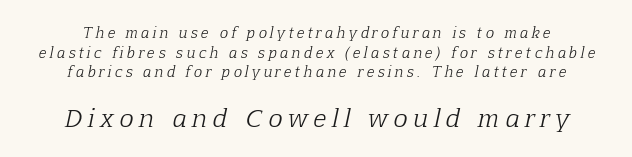
The image shows 24 px text type, italic (leaning right); set centered, normal line spacing (1.41x), unusually wide letter spacing (+0.25 em), not underlined; the second (bottom) block is 1.71x larger.
